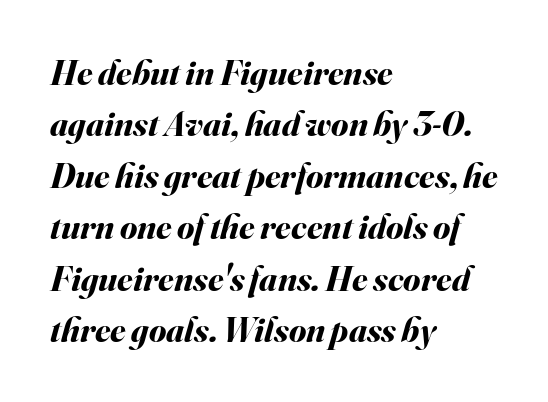
{"italic": "yes", "lean": "right", "slant_degrees": 16, "bold": "yes", "weight": "bold", "width": "normal", "stroke_contrast": "medium", "x_height": "small", "monospaced": "no", "underline": "no", "align": "left", "line_spacing": "normal", "line_spacing_ratio": 1.47, "letter_spacing": "normal", "letter_spacing_em": 0.0, "glyph_px": 35}
